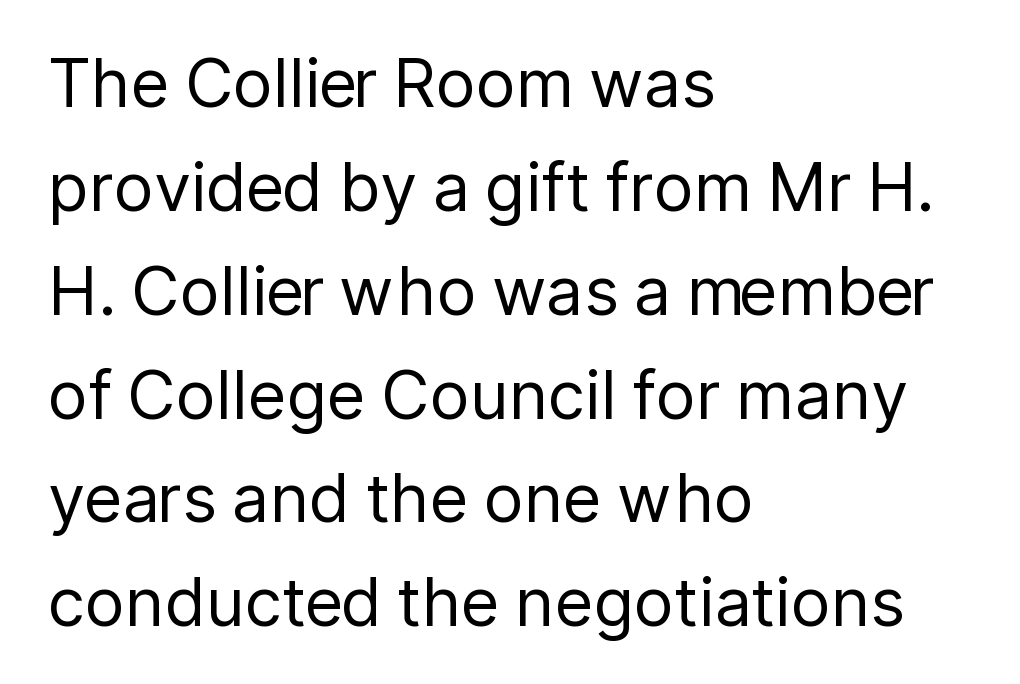
{"serif": "no", "italic": "no", "bold": "no", "weight": "regular", "width": "normal", "stroke_contrast": "low", "x_height": "medium", "monospaced": "no", "underline": "no", "align": "left", "line_spacing": "normal", "line_spacing_ratio": 1.55, "letter_spacing": "normal", "letter_spacing_em": 0.0, "glyph_px": 67}
